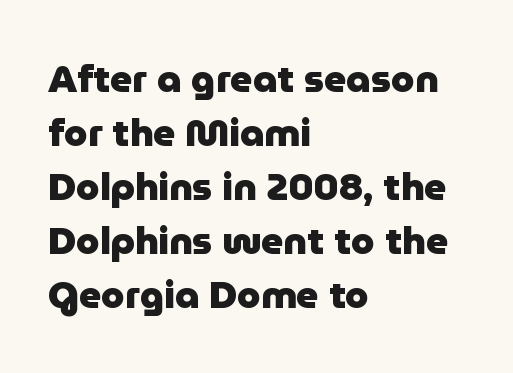
The image shows 38 px heavy sans-serif type, upright; set left-aligned, normal line spacing (1.42x), normal letter spacing, not underlined; low stroke contrast and a medium x-height.
